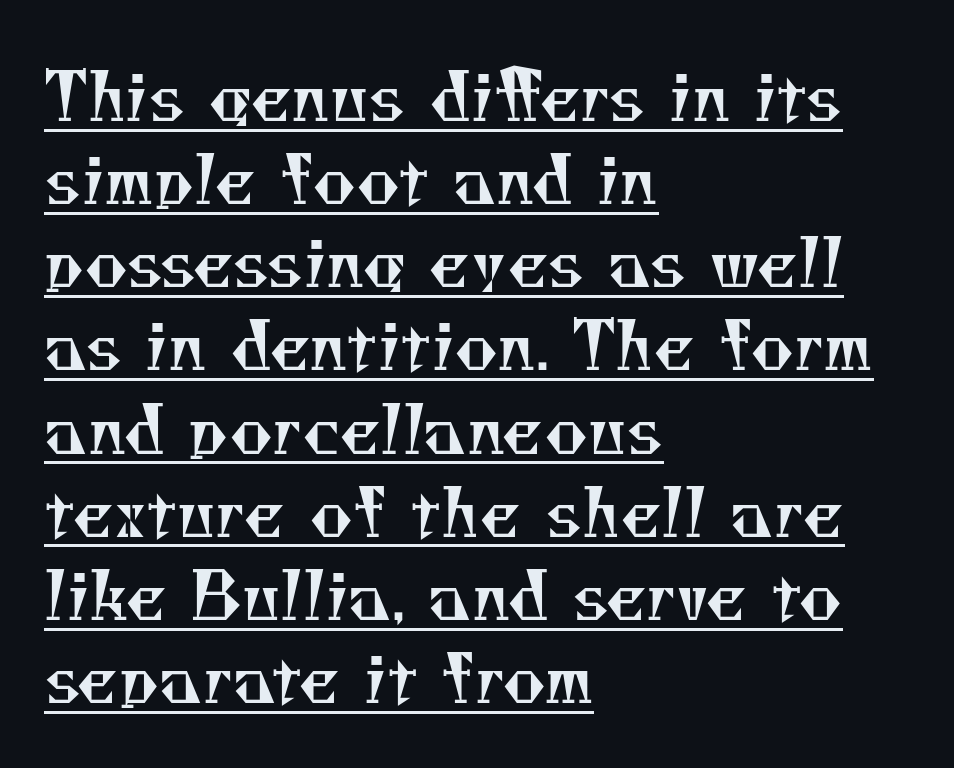
This block has exactly the height ordinary leading produces. The face used here is proportionally spaced, like ordinary book or web type. These lines are composed in type with serifs. The weight would be labelled regular, book, light, or lighter still. Layout note: lines flush left. The face used here appears with an underline applied.
